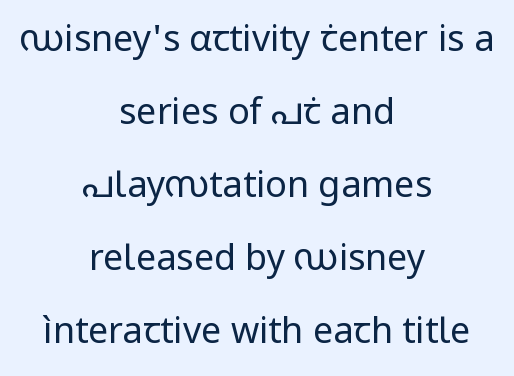
{"serif": "no", "italic": "no", "bold": "no", "weight": "regular", "width": "normal", "stroke_contrast": "low", "x_height": "medium", "monospaced": "no", "underline": "no", "align": "center", "line_spacing": "loose", "line_spacing_ratio": 2.03, "letter_spacing": "normal", "letter_spacing_em": 0.0, "glyph_px": 36}
